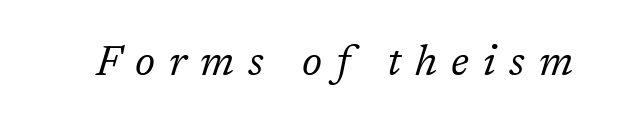
The glyphs are unaccompanied by any horizontal stroke below them. Style check: oblique. This is not heavy type; no bold has been used. Here the designer chose a conventional face with non-uniform glyph widths.
